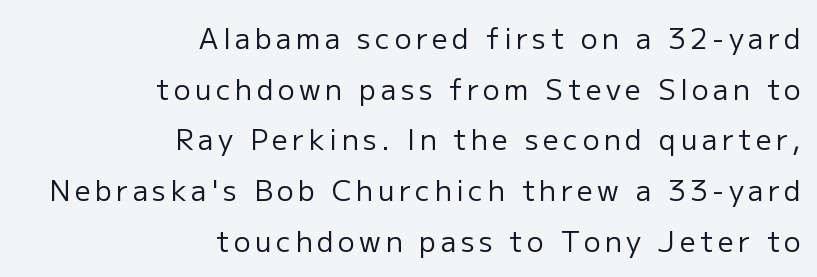
The image shows 28 px regular-weight sans-serif type, upright; set right-aligned, line spacing 1.81x, not underlined; low stroke contrast and a medium x-height.
